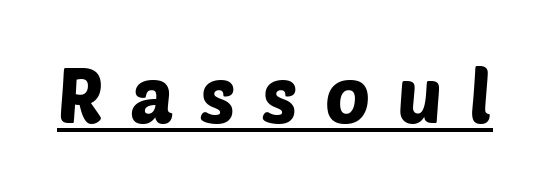
{"serif": "no", "width": "normal", "stroke_contrast": "low", "x_height": "large", "monospaced": "no", "underline": "yes", "letter_spacing": "wide", "letter_spacing_em": 0.35, "glyph_px": 76}
